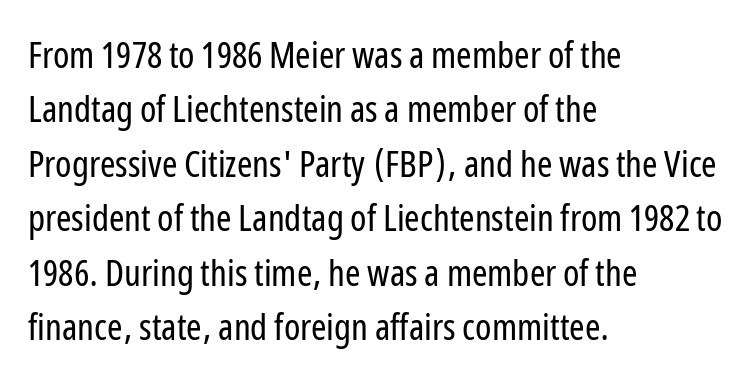
Baseline-to-baseline distance is the conventional proportion of letter height. Underlining? Definitely not there. In terms of letterform style, serifs are entirely absent. One-word summary of the alignment: left. The lettering stays uniformly vertical, giving the passage a roman look.
